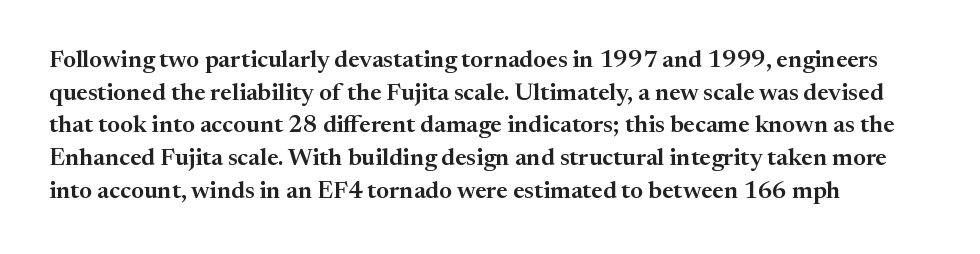
The image shows 24 px text type, upright; set left-aligned, normal line spacing (1.36x), normal letter spacing, not underlined.
